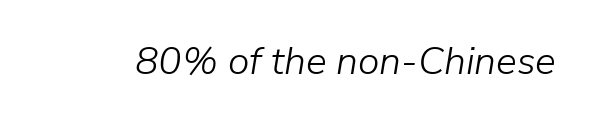
The image shows 39 px light type, italic (leaning right); set normal letter spacing, not underlined; low stroke contrast and a medium x-height.
